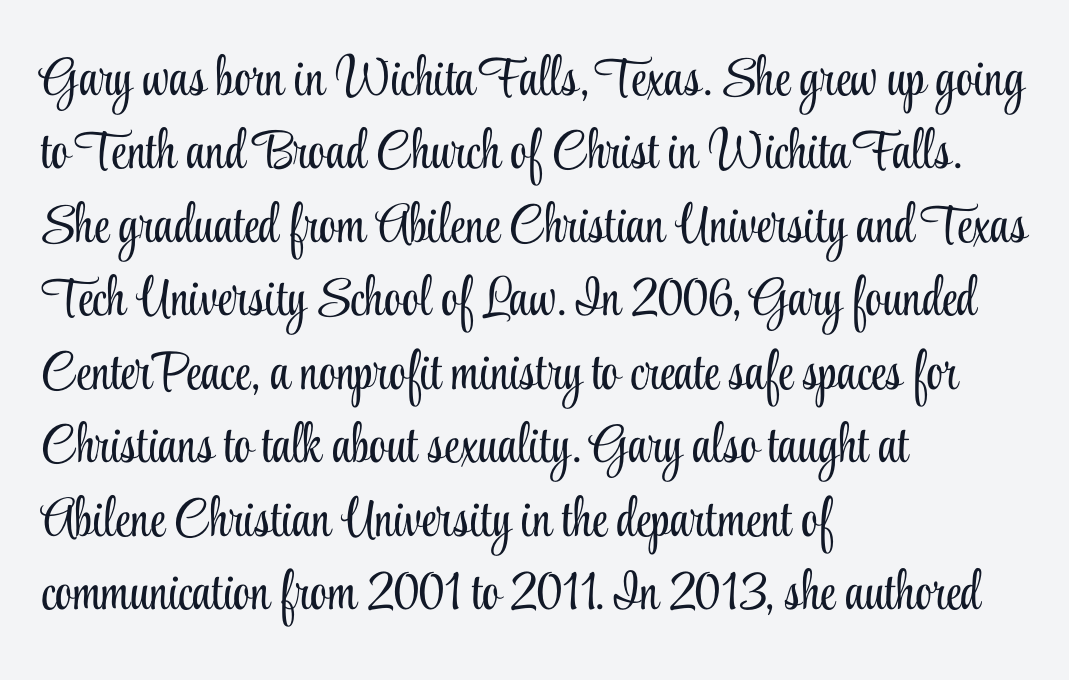
Is there much room between lines? A standard amount, neither cramped nor airy. A typesetter would call this zero additional tracking. Character widths vary here, with narrow letters taking less room than wide ones. Note: serifs present on the glyphs.
